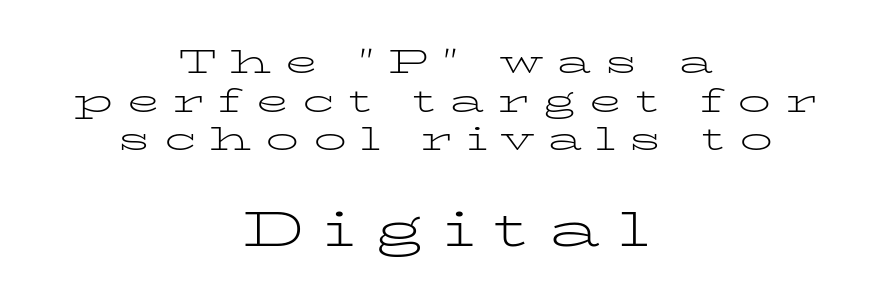
{"serif": "yes", "italic": "no", "bold": "no", "weight": "light", "width": "wide", "stroke_contrast": "low", "x_height": "medium", "monospaced": "no", "underline": "no", "align": "center", "line_spacing_ratio": 1.17, "letter_spacing": "wide", "letter_spacing_em": 0.41, "larger_block": "second", "size_ratio": 1.48, "glyph_px": 49}
